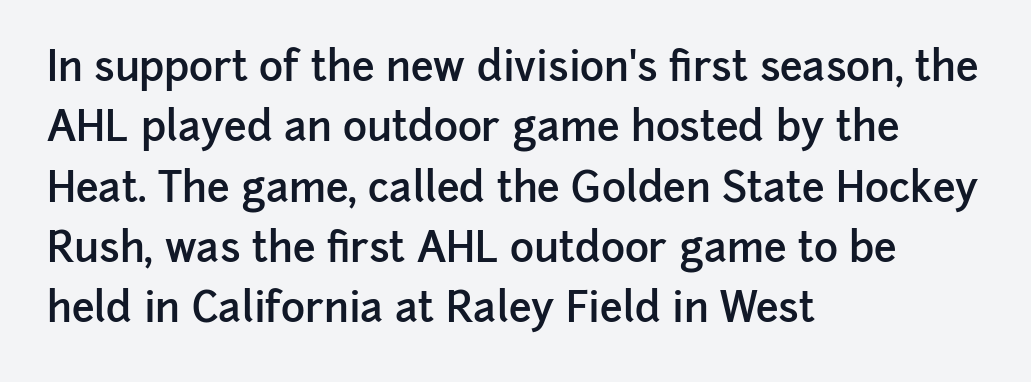
{"serif": "no", "italic": "no", "bold": "semi", "weight": "semibold", "width": "normal", "stroke_contrast": "low", "x_height": "medium", "monospaced": "no", "underline": "no", "align": "left", "line_spacing": "normal", "line_spacing_ratio": 1.47, "letter_spacing": "normal", "letter_spacing_em": 0.0, "glyph_px": 41}
